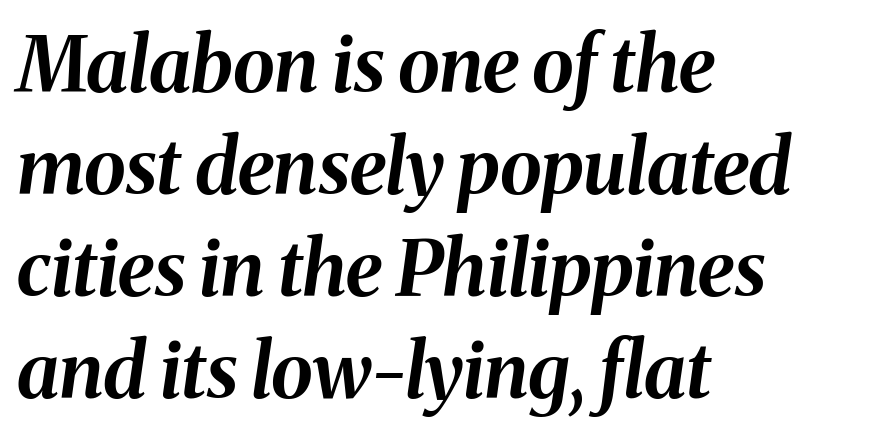
{"italic": "yes", "lean": "right", "slant_degrees": 8, "bold": "yes", "weight": "bold", "width": "normal", "stroke_contrast": "medium", "x_height": "medium", "monospaced": "no", "underline": "no", "align": "left", "line_spacing": "normal", "line_spacing_ratio": 1.34, "letter_spacing": "normal", "letter_spacing_em": 0.0, "glyph_px": 76}
